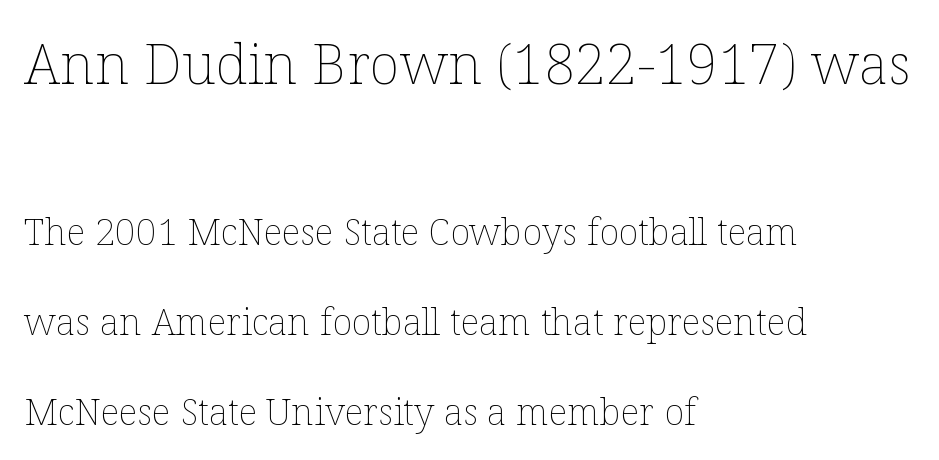
{"italic": "no", "bold": "no", "weight": "thin", "width": "normal", "stroke_contrast": "low", "x_height": "medium", "monospaced": "no", "underline": "no", "align": "left", "line_spacing": "loose", "line_spacing_ratio": 2.43, "letter_spacing": "normal", "letter_spacing_em": 0.0, "larger_block": "first", "size_ratio": 1.51, "glyph_px": 56}
